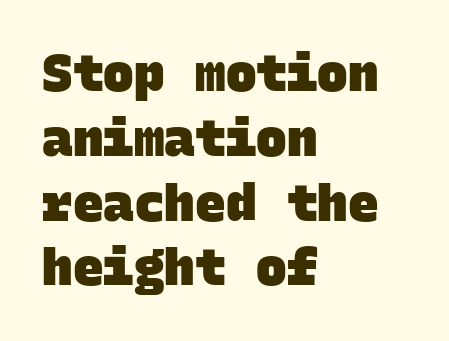
Q: Is the text bold? A: Yes.
Q: Is the typeface a serif or a sans-serif typeface? A: Sans-serif.
Q: Is the text underlined? A: No.
Q: How is the paragraph aligned? A: Left-aligned.
Q: Is the spacing between letters normal or unusually wide? A: Normal.
Q: Is the spacing between lines tight, normal or loose? A: Normal.
Q: Width (condensed, normal, or wide)? A: Normal.
Q: Stroke contrast? A: Low.
Q: x-height? A: Large.
Q: Monospaced? A: Yes.
